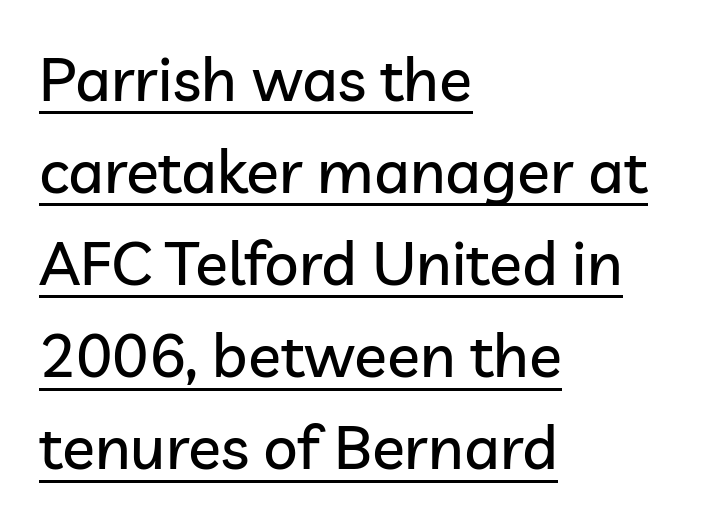
{"serif": "no", "italic": "no", "width": "normal", "stroke_contrast": "low", "x_height": "medium", "monospaced": "no", "underline": "yes", "align": "left", "line_spacing": "normal", "line_spacing_ratio": 1.51, "letter_spacing": "normal", "letter_spacing_em": 0.0, "glyph_px": 61}
